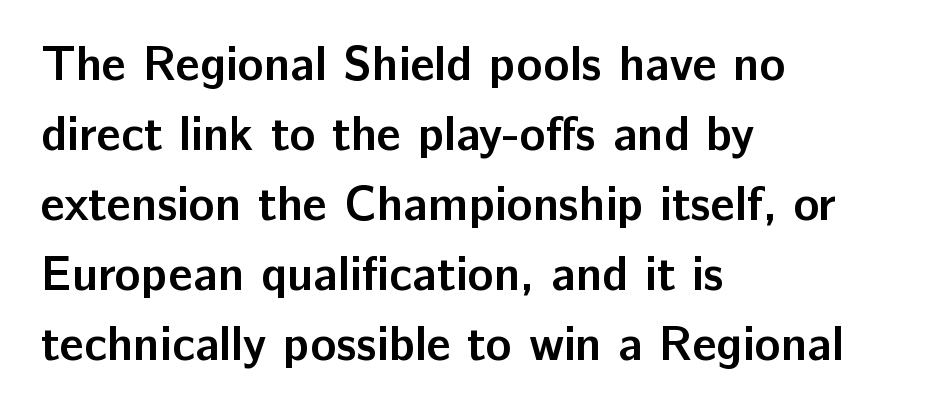
The image shows 48 px semibold sans-serif type, upright; set left-aligned, normal line spacing (1.46x), normal letter spacing, not underlined; low stroke contrast and a medium x-height.
